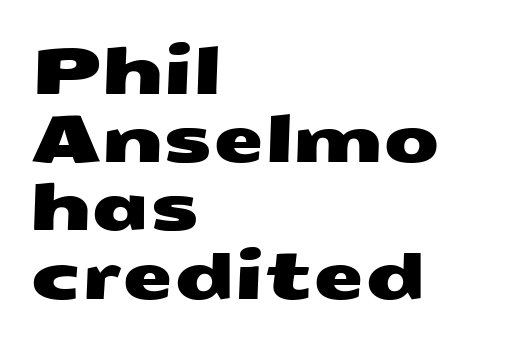
The image shows 65 px wide sans-serif type; set left-aligned, tight line spacing (1.05x), normal letter spacing, not underlined; medium stroke contrast and a medium x-height.
